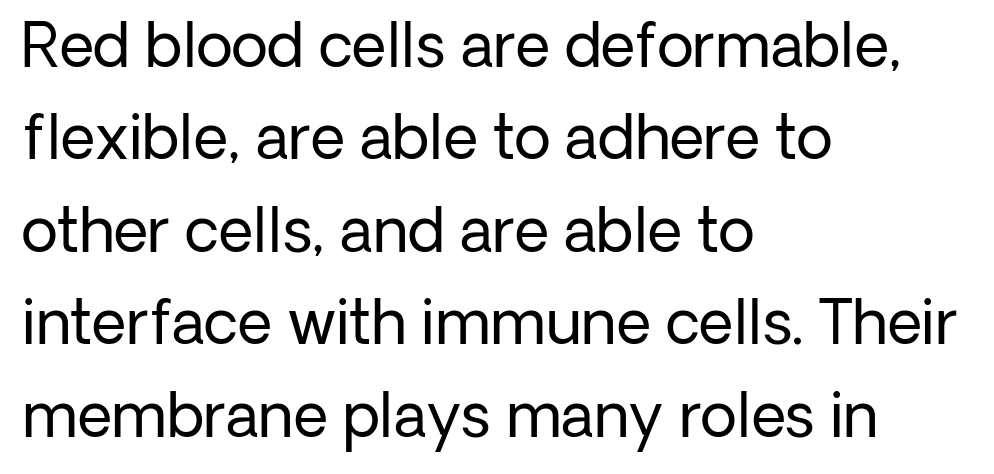
{"serif": "no", "italic": "no", "bold": "no", "weight": "regular", "width": "normal", "stroke_contrast": "low", "x_height": "medium", "monospaced": "no", "underline": "no", "align": "left", "line_spacing": "normal", "line_spacing_ratio": 1.54, "letter_spacing": "normal", "letter_spacing_em": 0.0, "glyph_px": 60}
